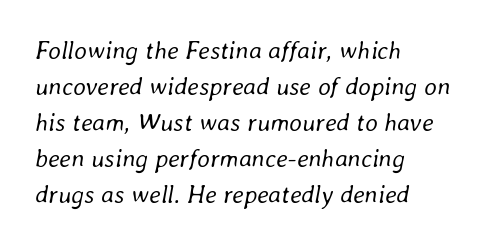
The image shows 25 px text type, italic (leaning right); set left-aligned, normal line spacing (1.44x), normal letter spacing, not underlined.
